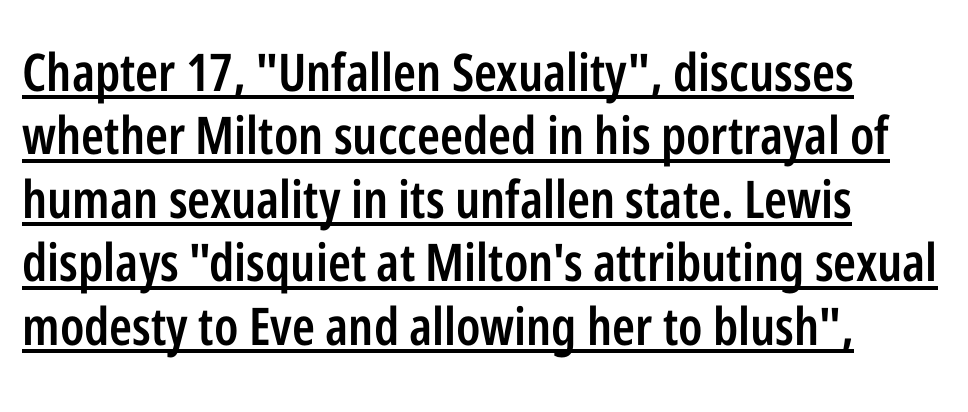
{"serif": "no", "italic": "no", "bold": "semi", "weight": "semibold", "width": "condensed", "stroke_contrast": "low", "x_height": "medium", "monospaced": "no", "underline": "yes", "align": "left", "line_spacing_ratio": 1.22, "letter_spacing": "normal", "letter_spacing_em": 0.0, "glyph_px": 52}
